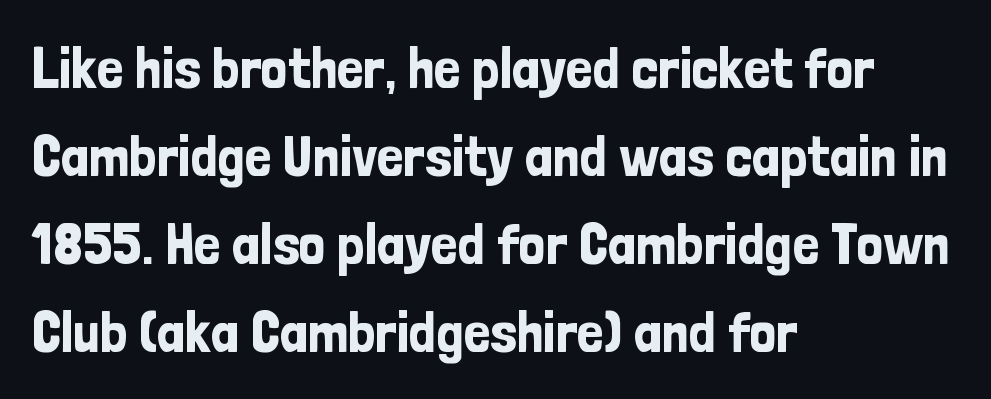
The image shows 59 px condensed sans-serif type, upright; set left-aligned, normal line spacing (1.49x), normal letter spacing, not underlined; low stroke contrast and a medium x-height.
